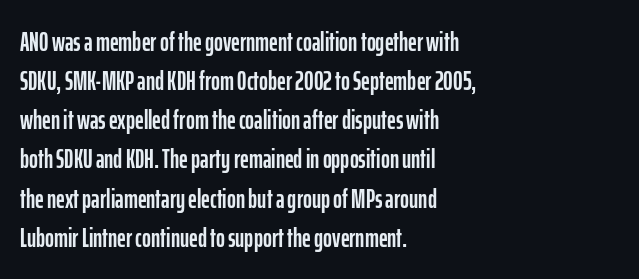
Q: Is the text italic (slanted)? A: No, it is upright.
Q: Is the text underlined? A: No.
Q: How is the paragraph aligned? A: Left-aligned.
Q: Is the spacing between letters normal or unusually wide? A: Normal.
Q: Is the spacing between lines tight, normal or loose? A: Normal.
